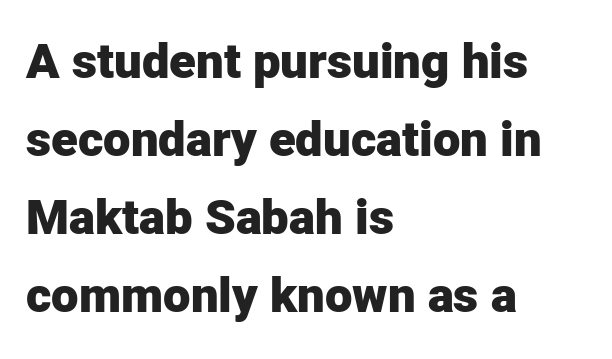
Q: Is the text bold? A: Yes.
Q: Is the text italic (slanted)? A: No, it is upright.
Q: Is the typeface a serif or a sans-serif typeface? A: Sans-serif.
Q: Is the text underlined? A: No.
Q: How is the paragraph aligned? A: Left-aligned.
Q: Is the spacing between letters normal or unusually wide? A: Normal.
Q: Is the spacing between lines tight, normal or loose? A: Normal.
Q: Width (condensed, normal, or wide)? A: Normal.
Q: Stroke contrast? A: Low.
Q: x-height? A: Medium.
Q: Monospaced? A: No.
